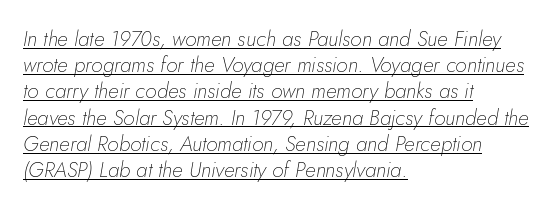
Compared with a typical body face, this is equally light or lighter still. Teacher's note: observe the even left margin — that is flush-left alignment. Horizontal bands of white between lines are of average thickness. The text carries the slant typical of an italic or oblique font. Glance below the letters and you will spot a drawn line.
